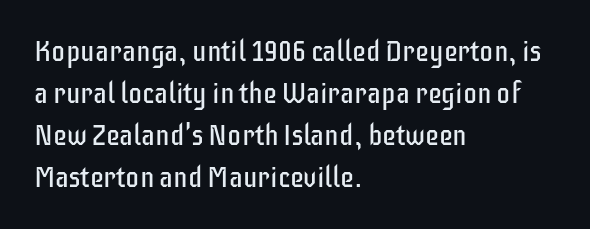
Q: Is the text bold? A: No.
Q: Is the text italic (slanted)? A: No, it is upright.
Q: Is the typeface a serif or a sans-serif typeface? A: Sans-serif.
Q: Is the text underlined? A: No.
Q: How is the paragraph aligned? A: Left-aligned.
Q: Is the spacing between letters normal or unusually wide? A: Normal.
Q: Is the spacing between lines tight, normal or loose? A: Normal.
Q: Width (condensed, normal, or wide)? A: Condensed.
Q: Stroke contrast? A: Low.
Q: x-height? A: Large.
Q: Monospaced? A: No.
